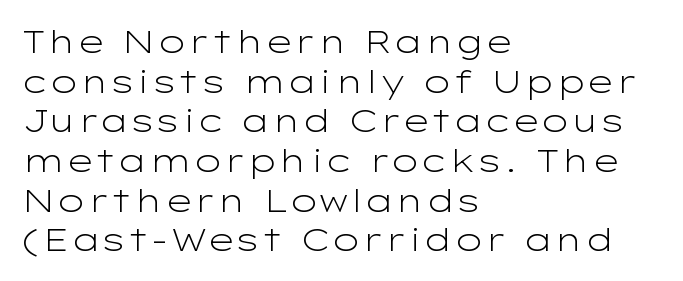
This sample uses a sans-serif face. The typesetter chose a ragged-right arrangement here. Type without underlining. Vertical stems look standard width or narrower in stroke. This sample has the flowing, uneven cadence of proportional lettering.
